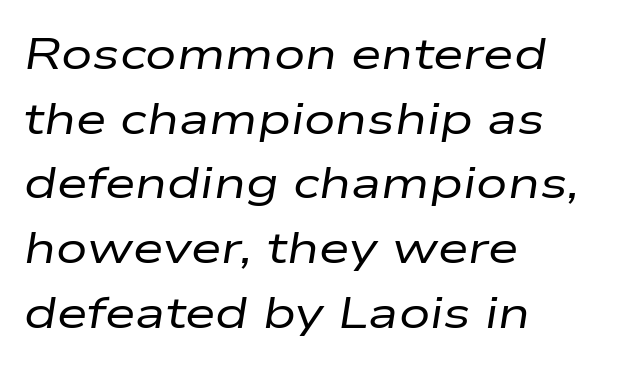
The image shows 44 px regular-weight, wide type, italic (leaning right); set left-aligned, normal line spacing (1.47x), normal letter spacing, not underlined; low stroke contrast and a medium x-height.
